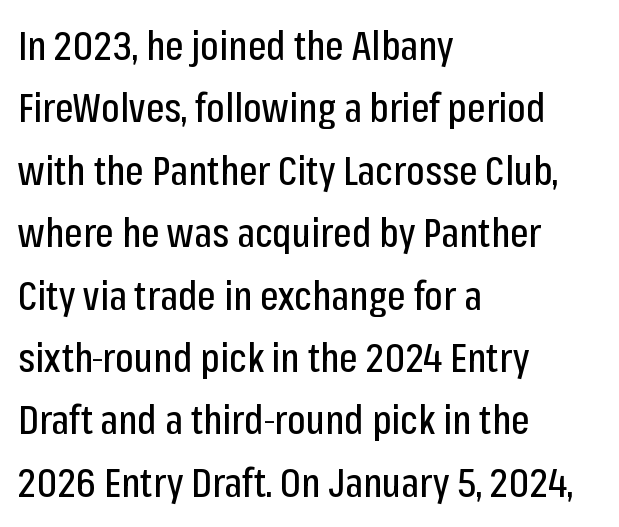
{"serif": "no", "italic": "no", "width": "condensed", "stroke_contrast": "low", "x_height": "medium", "monospaced": "no", "underline": "no", "align": "left", "line_spacing": "normal", "line_spacing_ratio": 1.6, "letter_spacing": "normal", "letter_spacing_em": 0.0, "glyph_px": 39}
